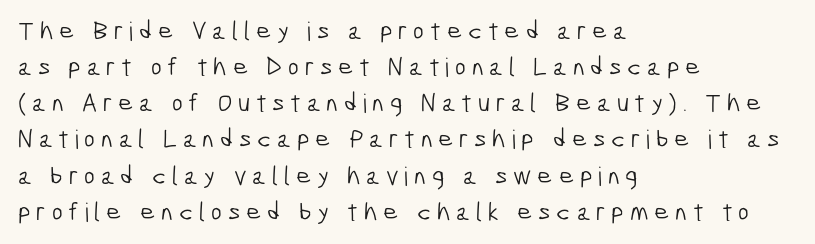
A student would call this left alignment; a typographer would say flush left, rag right. Reading down the column, the eye jumps a familiar distance to each next line. Stroke thickness stays within the range of a standard reading face or lighter. Underline: absent. A typesetter would call this heavily tracked-out type.
